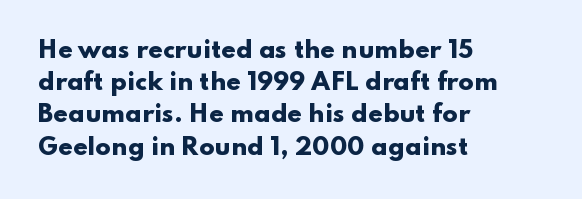
Teacher's note: observe the even left margin — that is flush-left alignment. Tracking here is standard; glyphs follow each other at the usual distance. Horizontal bands of white between lines are of average thickness. Is the type bold? Yes — the strokes are clearly thick and heavy. This is the regular roman posture of the typeface.
